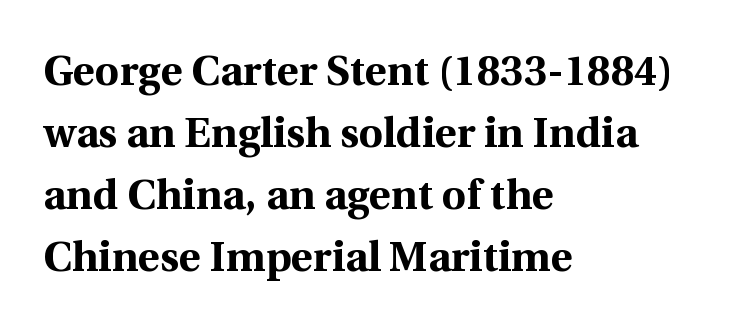
Q: Is the text bold? A: Yes.
Q: Is the text italic (slanted)? A: No, it is upright.
Q: Is the typeface a serif or a sans-serif typeface? A: Serif.
Q: Is the text underlined? A: No.
Q: How is the paragraph aligned? A: Left-aligned.
Q: Is the spacing between letters normal or unusually wide? A: Normal.
Q: Is the spacing between lines tight, normal or loose? A: Normal.
Q: Width (condensed, normal, or wide)? A: Normal.
Q: x-height? A: Medium.
Q: Monospaced? A: No.
